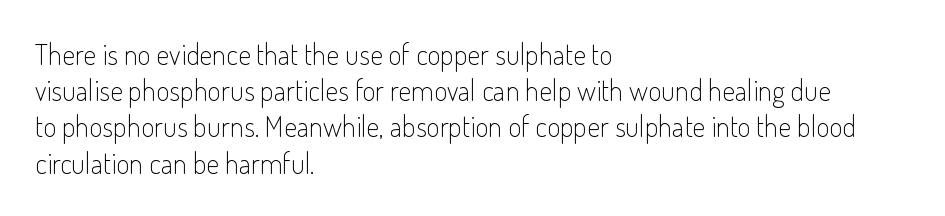
{"serif": "no", "italic": "no", "bold": "no", "weight": "light", "width": "condensed", "stroke_contrast": "low", "x_height": "small", "monospaced": "no", "underline": "no", "align": "left", "line_spacing": "normal", "line_spacing_ratio": 1.25, "letter_spacing": "normal", "letter_spacing_em": 0.0, "glyph_px": 29}
